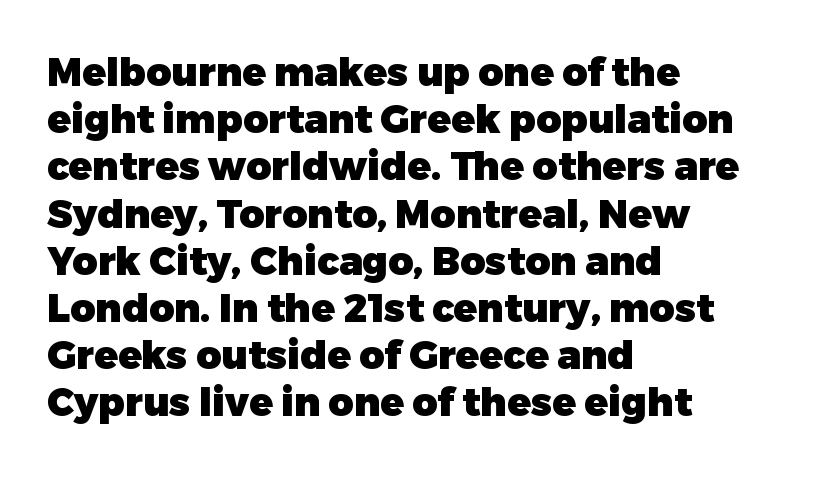
Q: Is the text bold? A: Yes.
Q: Is the text italic (slanted)? A: No, it is upright.
Q: Is the typeface a serif or a sans-serif typeface? A: Sans-serif.
Q: Is the text underlined? A: No.
Q: How is the paragraph aligned? A: Left-aligned.
Q: Is the spacing between letters normal or unusually wide? A: Normal.
Q: Width (condensed, normal, or wide)? A: Normal.
Q: Stroke contrast? A: Low.
Q: x-height? A: Medium.
Q: Monospaced? A: No.
